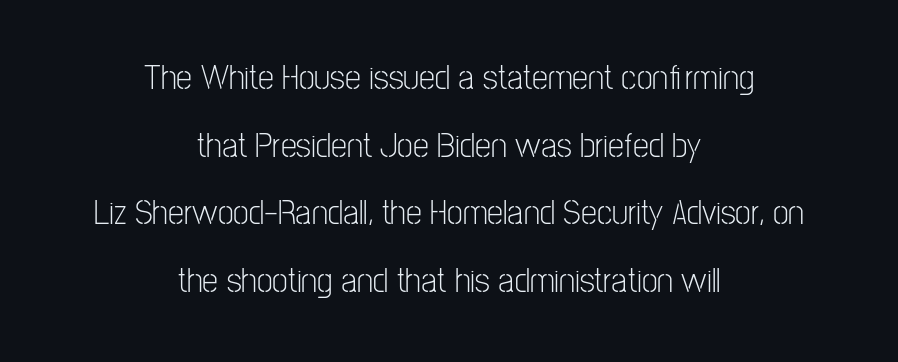
The image shows 36 px light, condensed sans-serif type, upright; set centered, line spacing 1.88x, normal letter spacing, not underlined; low stroke contrast and a medium x-height.
